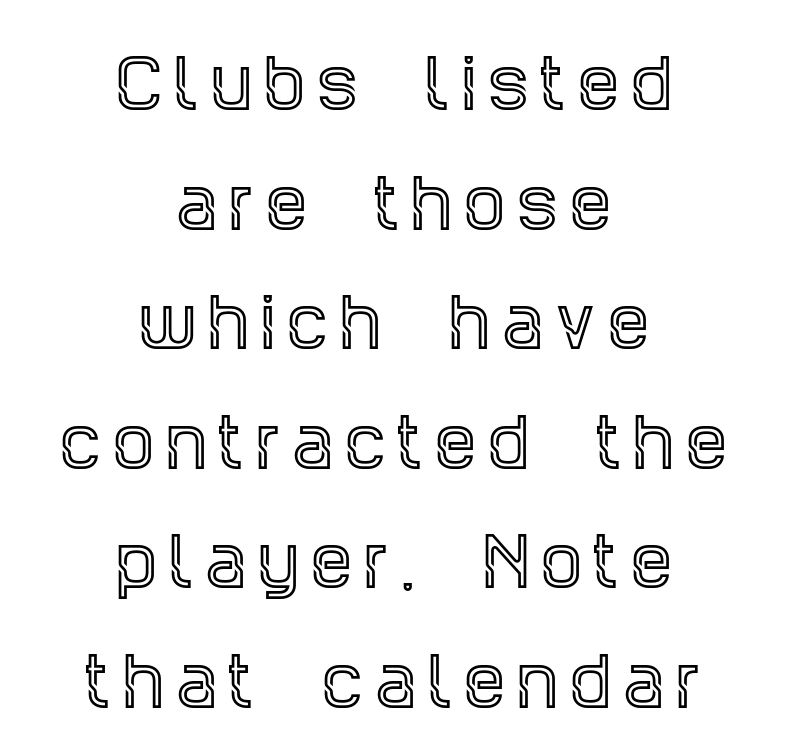
Where is the straight margin? There isn't one; the lines are centered. The passage shown is typed in a proportional face where columns would drift. Beneath every word, the page is bare. This sample uses an upright cut, with every glyph sitting square on the baseline.
